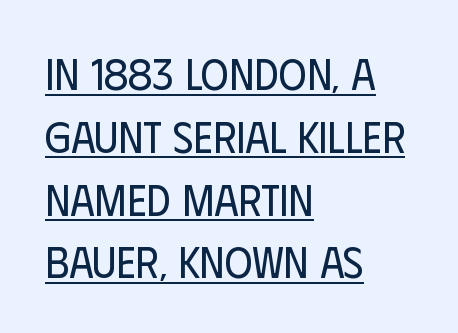
In terms of letterspacing, this is plain default setting. Stems here are at most as thick as an everyday book face. Looks like regular typesetting: each glyph gets only the width it needs. Ordinary non-slanted type is in use. To sum up the face: it is a sans, with no serifs. Horizontal alignment here is leftward, the default for most running prose.
